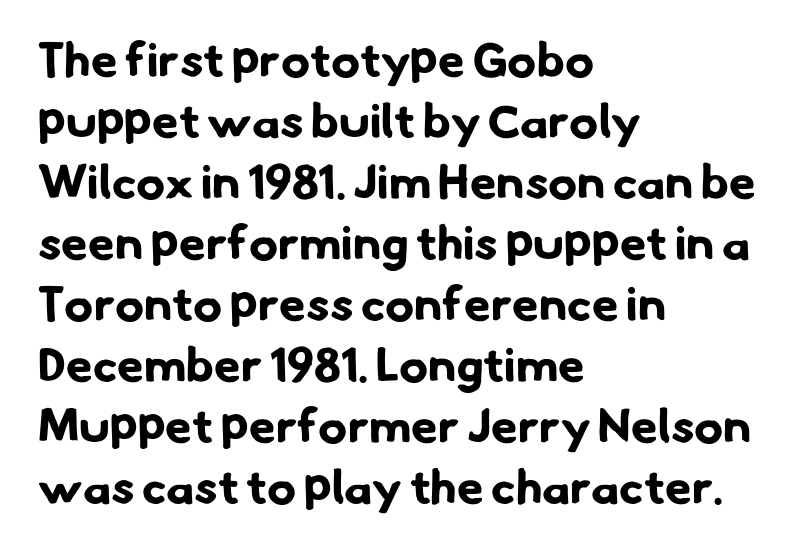
{"serif": "no", "bold": "yes", "weight": "bold", "width": "normal", "stroke_contrast": "low", "x_height": "small", "monospaced": "no", "underline": "no", "align": "left", "line_spacing": "normal", "line_spacing_ratio": 1.27, "letter_spacing": "normal", "letter_spacing_em": 0.0, "glyph_px": 48}
